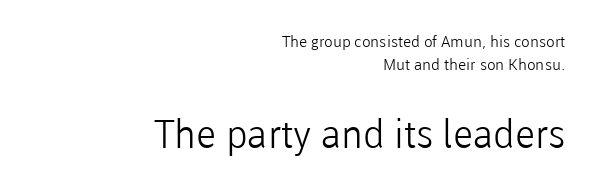
Spacing between characters is what you'd get straight out of the box. The lines in this sample share a right terminus and differ only in where they begin. Note the varied advance widths — an 'i' is clearly narrower than an 'm'. This rendering employs a face without finishing strokes, i.e., a sans-serif. Upright lettering throughout. These glyphs show unthickened strokes, regular width or finer.
